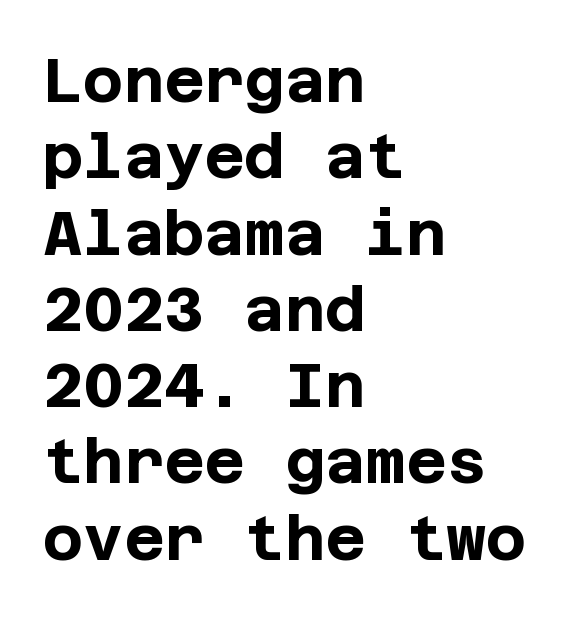
The image shows 62 px bold sans-serif type, upright; set left-aligned, line spacing 1.23x, normal letter spacing, not underlined; low stroke contrast and a large x-height.
